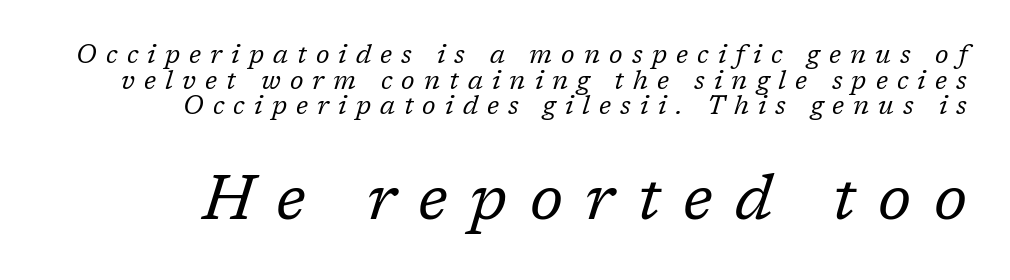
{"serif": "yes", "italic": "yes", "lean": "right", "slant_degrees": 17, "bold": "no", "weight": "regular", "width": "normal", "stroke_contrast": "low", "x_height": "medium", "monospaced": "no", "underline": "no", "align": "right", "line_spacing": "tight", "line_spacing_ratio": 0.99, "letter_spacing": "wide", "letter_spacing_em": 0.35, "larger_block": "second", "size_ratio": 2.46, "glyph_px": 64}
